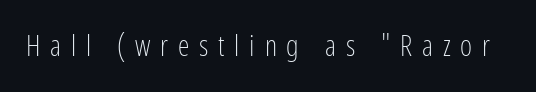
{"serif": "no", "italic": "no", "bold": "no", "weight": "light", "width": "condensed", "stroke_contrast": "low", "x_height": "medium", "monospaced": "no", "underline": "no", "letter_spacing": "wide", "letter_spacing_em": 0.34, "glyph_px": 29}
